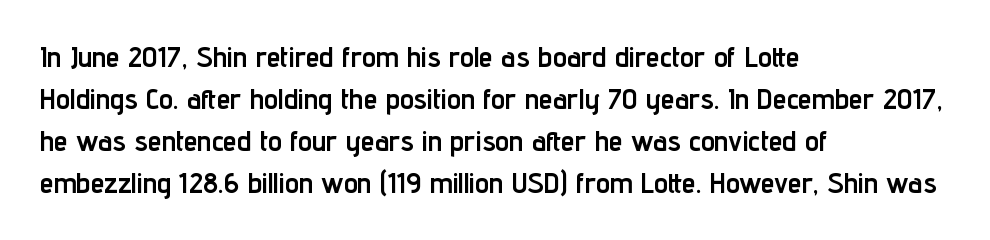
{"serif": "no", "italic": "no", "bold": "yes", "weight": "semibold", "width": "condensed", "stroke_contrast": "low", "x_height": "medium", "monospaced": "no", "underline": "no", "align": "left", "line_spacing": "normal", "line_spacing_ratio": 1.5, "letter_spacing": "normal", "letter_spacing_em": 0.0, "glyph_px": 28}
